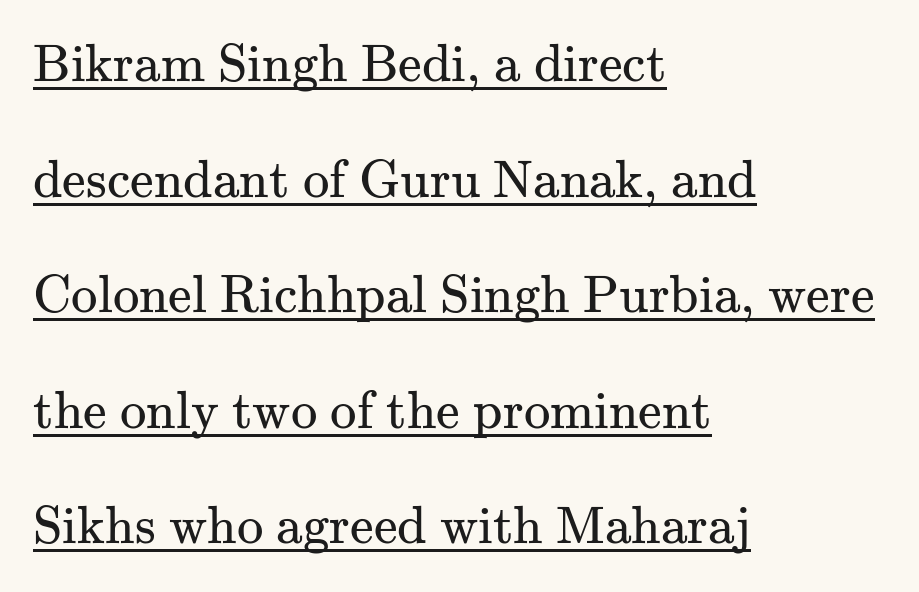
Note the varied advance widths — an 'i' is clearly narrower than an 'm'. The specimen includes a rule beneath the text block's lines. Caption: standard tracking, unaltered. Letters have the restrained weight of plain body copy at most.
